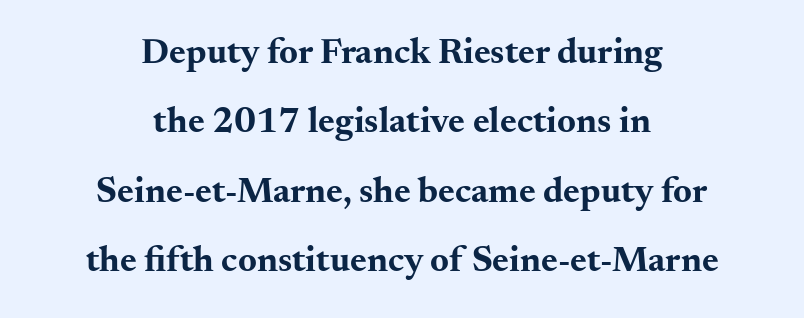
The image shows 36 px bold, wide serif type, upright; set centered, loose line spacing (1.93x), normal letter spacing, not underlined; medium stroke contrast and a small x-height.
